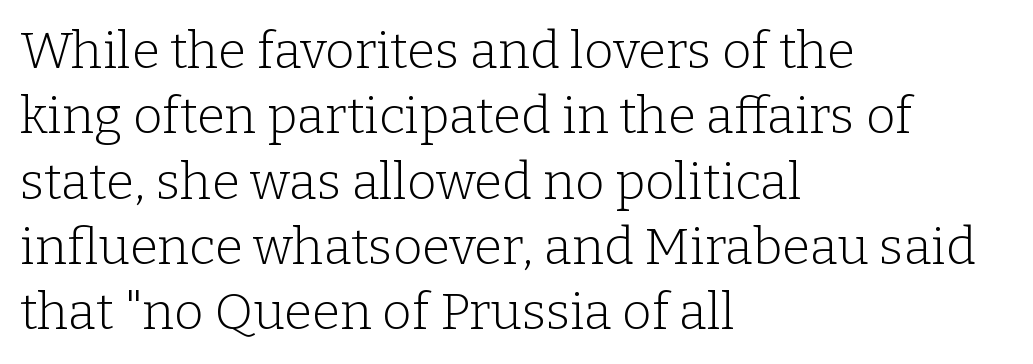
Q: Is the text bold? A: No.
Q: Is the text italic (slanted)? A: No, it is upright.
Q: Is the typeface a serif or a sans-serif typeface? A: Serif.
Q: Is the text underlined? A: No.
Q: How is the paragraph aligned? A: Left-aligned.
Q: Is the spacing between letters normal or unusually wide? A: Normal.
Q: Is the spacing between lines tight, normal or loose? A: Normal.
Q: Width (condensed, normal, or wide)? A: Normal.
Q: Stroke contrast? A: Low.
Q: x-height? A: Medium.
Q: Monospaced? A: No.
